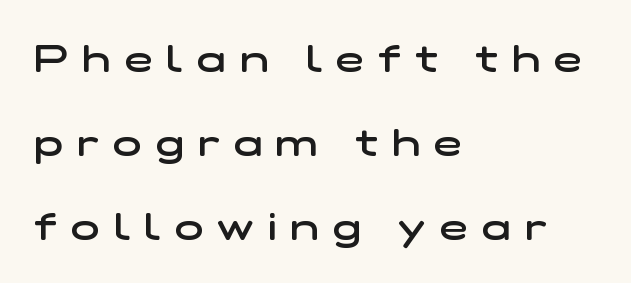
Q: Is the text bold? A: Semi-bold.
Q: Is the typeface a serif or a sans-serif typeface? A: Sans-serif.
Q: Is the text underlined? A: No.
Q: How is the paragraph aligned? A: Left-aligned.
Q: Is the spacing between letters normal or unusually wide? A: Unusually wide.
Q: Is the spacing between lines tight, normal or loose? A: Loose.
Q: Width (condensed, normal, or wide)? A: Wide.
Q: Stroke contrast? A: Low.
Q: x-height? A: Medium.
Q: Monospaced? A: No.
